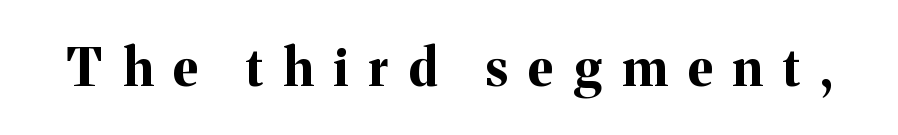
{"serif": "yes", "italic": "no", "bold": "yes", "weight": "bold", "width": "normal", "stroke_contrast": "medium", "x_height": "medium", "monospaced": "no", "underline": "no", "letter_spacing": "wide", "letter_spacing_em": 0.4, "glyph_px": 51}
